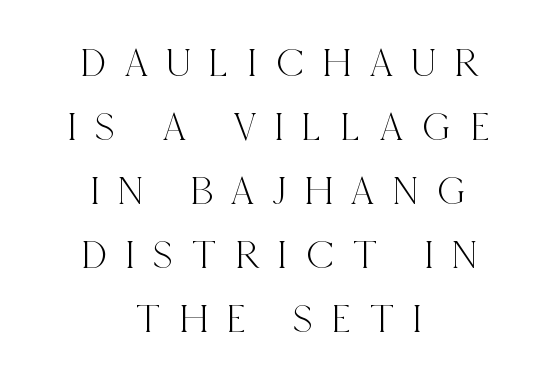
The passage shown is typeset with a serif family. The passage shown is not underscored anywhere. This sample has the flowing, uneven cadence of proportional lettering. Vertically, the passage feels balanced, rows spaced as you'd expect.
